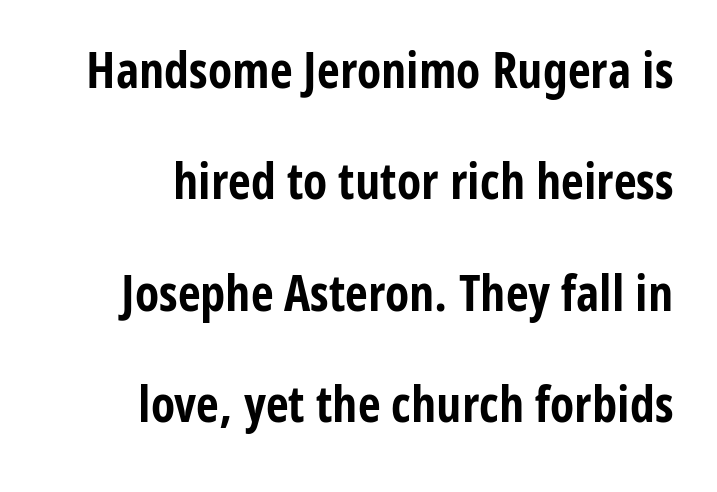
Inter-character spacing is left at the font's built-in metrics. These lines were composed using upright roman letters. The words here are not underlined. Examine the stroke ends and you'll find no serifs.
